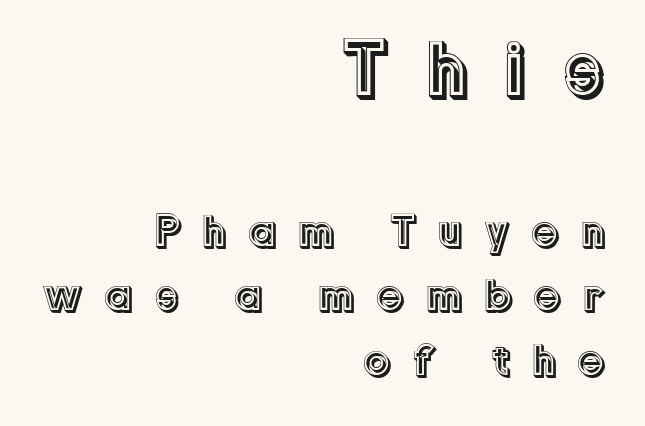
Q: Is the text italic (slanted)? A: No, it is upright.
Q: Is the text underlined? A: No.
Q: How is the paragraph aligned? A: Right-aligned.
Q: Is the spacing between letters normal or unusually wide? A: Unusually wide.
Q: Is the spacing between lines tight, normal or loose? A: Normal.
Q: Which block of text is set in a larger size, the first (top) or the second (bottom)? A: The first (top) one.
Q: Width (condensed, normal, or wide)? A: Normal.
Q: x-height? A: Medium.
Q: Monospaced? A: No.
